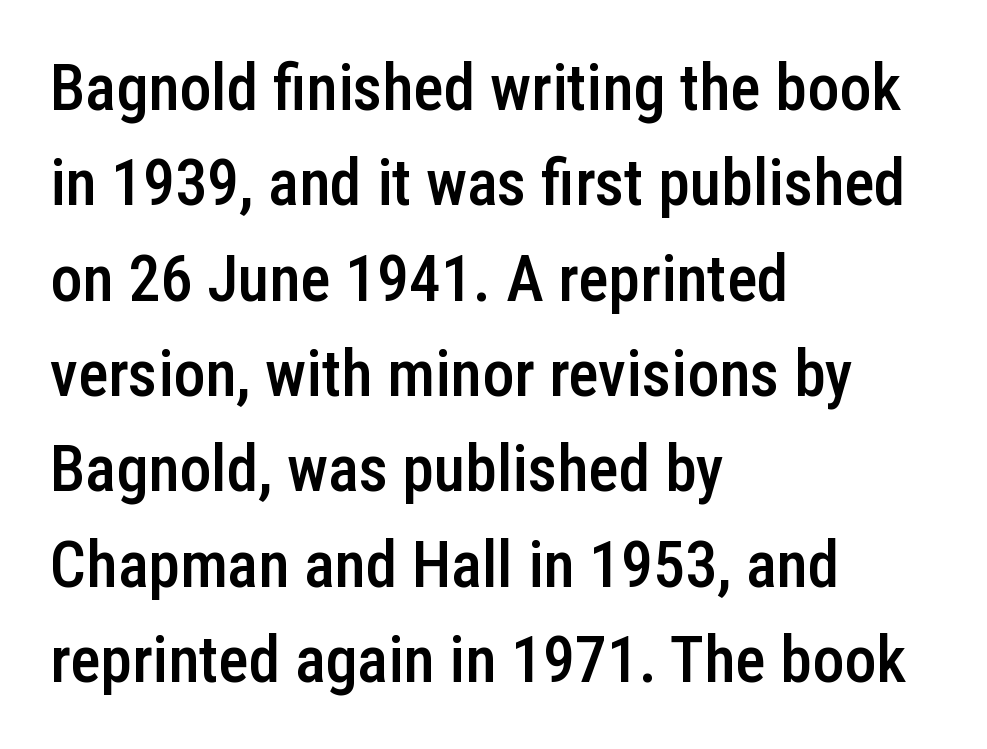
Q: Is the text bold? A: Semi-bold.
Q: Is the text italic (slanted)? A: No, it is upright.
Q: Is the typeface a serif or a sans-serif typeface? A: Sans-serif.
Q: Is the text underlined? A: No.
Q: How is the paragraph aligned? A: Left-aligned.
Q: Is the spacing between letters normal or unusually wide? A: Normal.
Q: Is the spacing between lines tight, normal or loose? A: Normal.
Q: Width (condensed, normal, or wide)? A: Condensed.
Q: Stroke contrast? A: Low.
Q: x-height? A: Medium.
Q: Monospaced? A: No.
